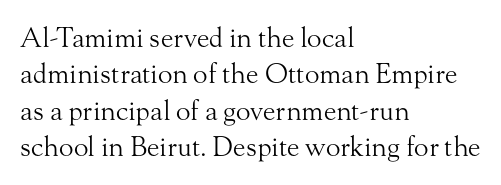
{"italic": "no", "bold": "no", "underline": "no", "align": "left", "line_spacing": "normal", "line_spacing_ratio": 1.35, "letter_spacing": "normal", "letter_spacing_em": 0.0, "glyph_px": 27}
